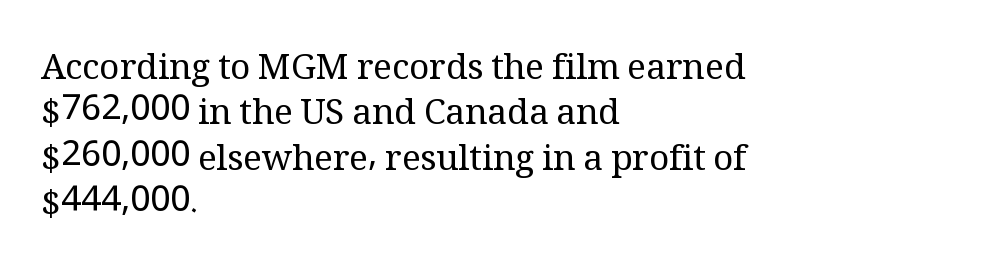
Inter-character spacing is left at the font's built-in metrics. Descender tails drop into unmarked territory. Tall strokes in this sample are plumb rather than angled. This sample keeps an unexceptional amount of space between lines. The letters carry serifs — small finishing strokes at the ends of their stems. Looks like regular typesetting: each glyph gets only the width it needs.
